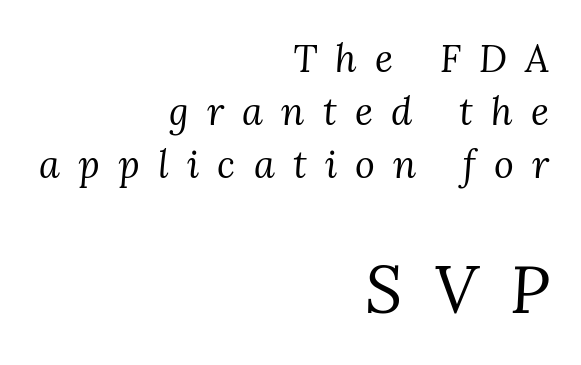
{"serif": "yes", "italic": "yes", "lean": "right", "slant_degrees": 3, "bold": "no", "weight": "regular", "width": "normal", "stroke_contrast": "medium", "x_height": "medium", "monospaced": "no", "underline": "no", "align": "right", "line_spacing": "normal", "line_spacing_ratio": 1.4, "letter_spacing": "wide", "letter_spacing_em": 0.48, "larger_block": "second", "size_ratio": 1.74, "glyph_px": 66}
